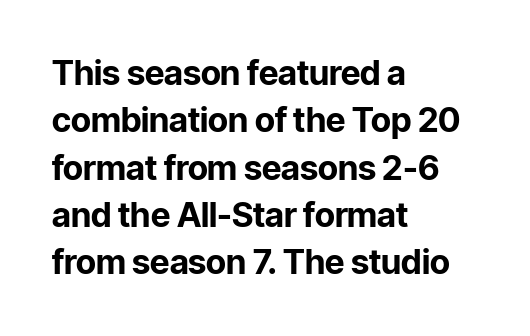
The lines are quadded left. Lines of text with bare space underneath. This rendering leaves character spacing at its baseline value. Ordinary non-slanted type is in use. I'd call this a sans setting — the letters go barefoot.
